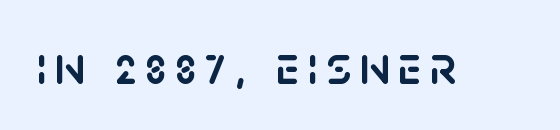
The image shows 55 px sans-serif type, upright; set not underlined; low stroke contrast and a large x-height.
